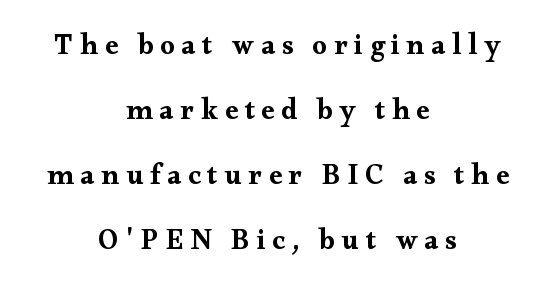
The image shows 29 px wide serif type, upright; set centered, loose line spacing (2.24x), unusually wide letter spacing (+0.23 em), not underlined; medium stroke contrast and a small x-height.
